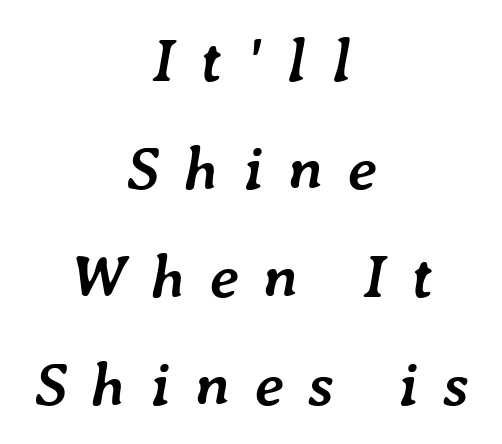
The image shows 62 px semibold type, italic (leaning right); set centered, line spacing 1.74x, unusually wide letter spacing (+0.39 em), not underlined; low stroke contrast and a medium x-height.
